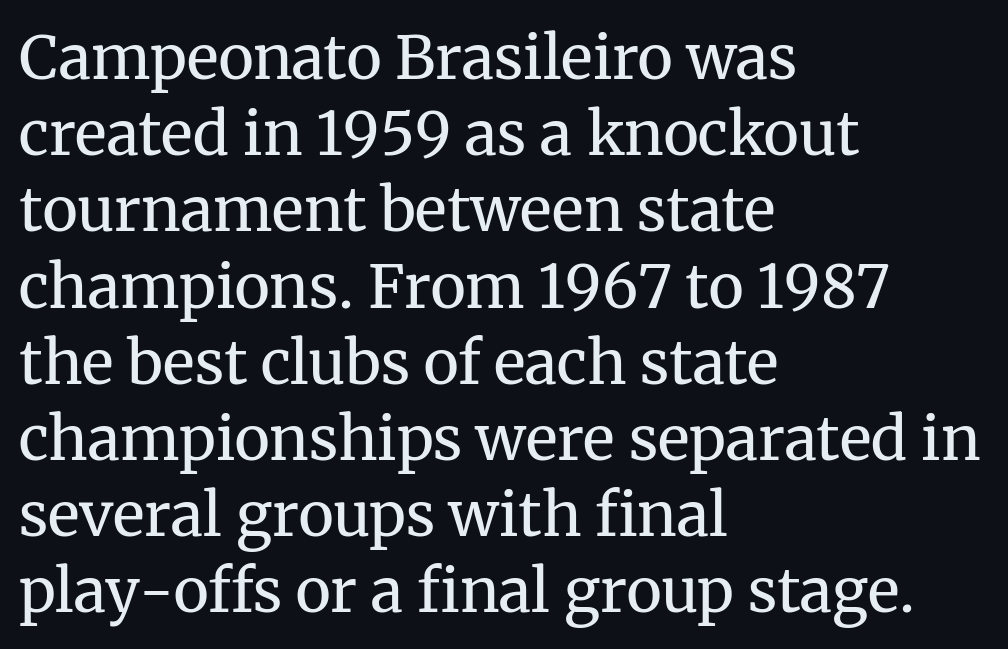
{"serif": "yes", "italic": "no", "bold": "no", "weight": "regular", "width": "normal", "stroke_contrast": "medium", "x_height": "medium", "monospaced": "no", "underline": "no", "align": "left", "line_spacing": "normal", "line_spacing_ratio": 1.27, "letter_spacing": "normal", "letter_spacing_em": 0.0, "glyph_px": 60}
